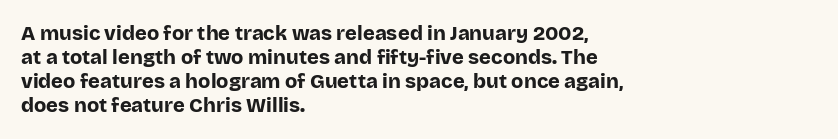
The image shows 20 px bold type, upright; set left-aligned, line spacing 1.2x, normal letter spacing, not underlined.
